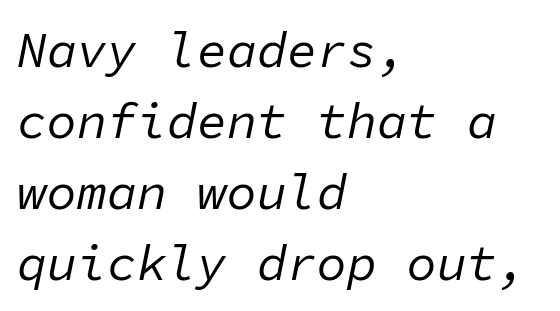
The image shows 50 px regular-weight type, italic (leaning right), monospaced; set left-aligned, normal line spacing (1.42x), normal letter spacing, not underlined; low stroke contrast and a medium x-height.
